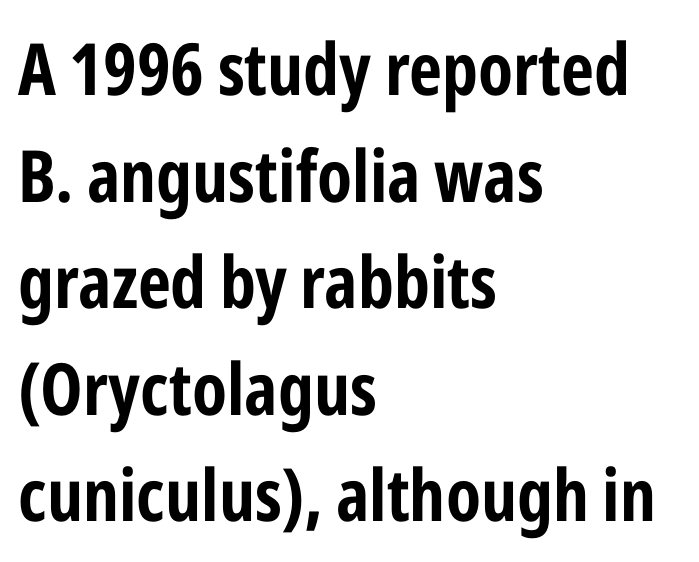
The image shows 72 px condensed sans-serif type, upright; set left-aligned, normal line spacing (1.48x), normal letter spacing, not underlined; low stroke contrast and a medium x-height.
